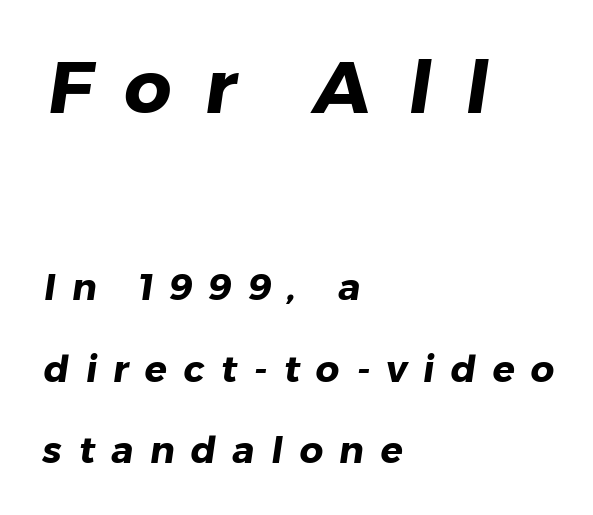
{"serif": "no", "bold": "yes", "weight": "heavy", "width": "normal", "stroke_contrast": "low", "x_height": "medium", "monospaced": "no", "underline": "no", "align": "left", "line_spacing": "loose", "line_spacing_ratio": 2.21, "letter_spacing": "wide", "letter_spacing_em": 0.44, "larger_block": "first", "size_ratio": 2.0, "glyph_px": 74}
